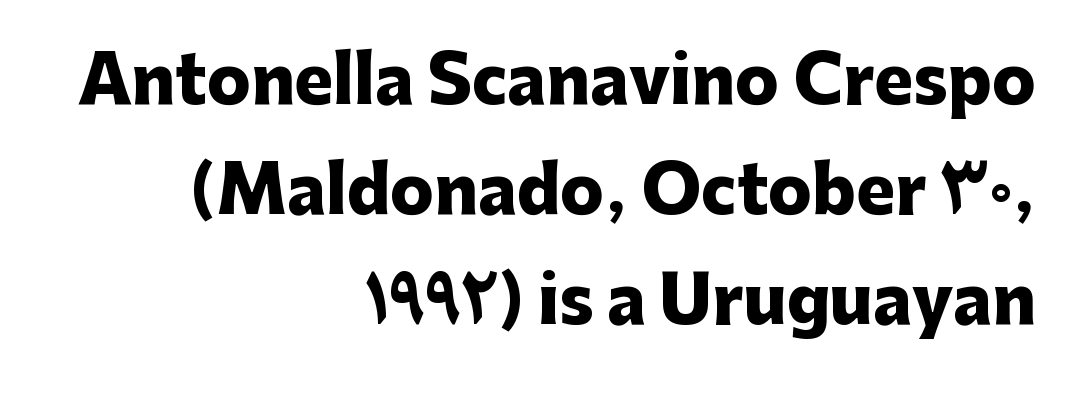
Short note: letters normally spaced. Regular leading. Unlike a traditional serif, this face leaves its strokes unadorned. Ordinary non-slanted type is in use. Descender tails drop into unmarked territory.
